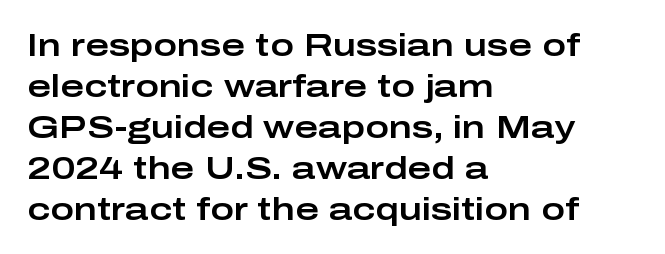
Q: Is the text italic (slanted)? A: No, it is upright.
Q: Is the typeface a serif or a sans-serif typeface? A: Sans-serif.
Q: Is the text underlined? A: No.
Q: How is the paragraph aligned? A: Left-aligned.
Q: Is the spacing between letters normal or unusually wide? A: Normal.
Q: Is the spacing between lines tight, normal or loose? A: Normal.
Q: Width (condensed, normal, or wide)? A: Wide.
Q: Stroke contrast? A: Low.
Q: x-height? A: Medium.
Q: Monospaced? A: No.
